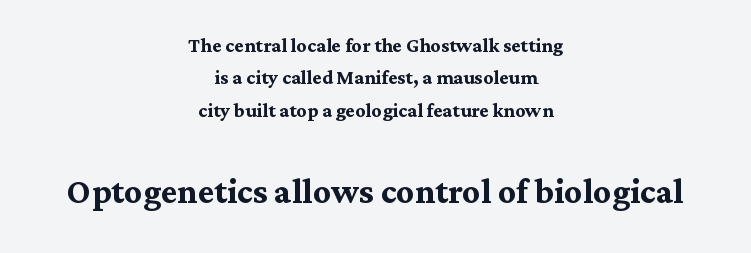
Q: Is the text bold? A: Yes.
Q: Is the text italic (slanted)? A: No, it is upright.
Q: Is the typeface a serif or a sans-serif typeface? A: Serif.
Q: Is the text underlined? A: No.
Q: How is the paragraph aligned? A: Centered.
Q: Is the spacing between letters normal or unusually wide? A: Normal.
Q: Is the spacing between lines tight, normal or loose? A: Normal.
Q: Which block of text is set in a larger size, the first (top) or the second (bottom)? A: The second (bottom) one.
Q: Width (condensed, normal, or wide)? A: Normal.
Q: Stroke contrast? A: Medium.
Q: x-height? A: Medium.
Q: Monospaced? A: No.
